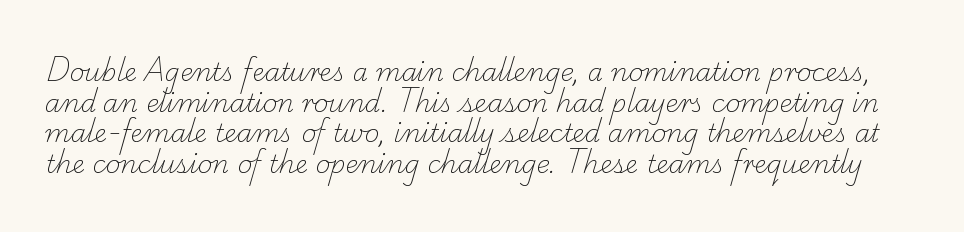
The image shows 25 px text type; set line spacing 1.23x, normal letter spacing, not underlined.
